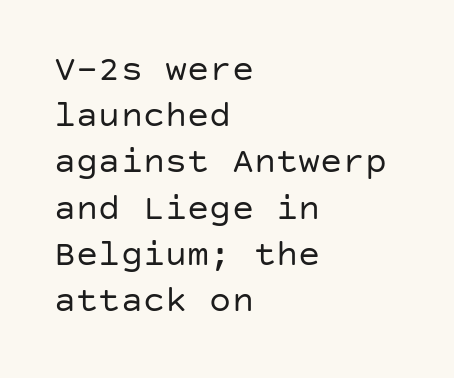
Notice how the passage keeps a crisp vertical edge on the left only. This is sans-serif lettering, the kind often seen on screens and signage. Italic: no, the glyphs are upright roman. The strip under each line holds only bare page.
